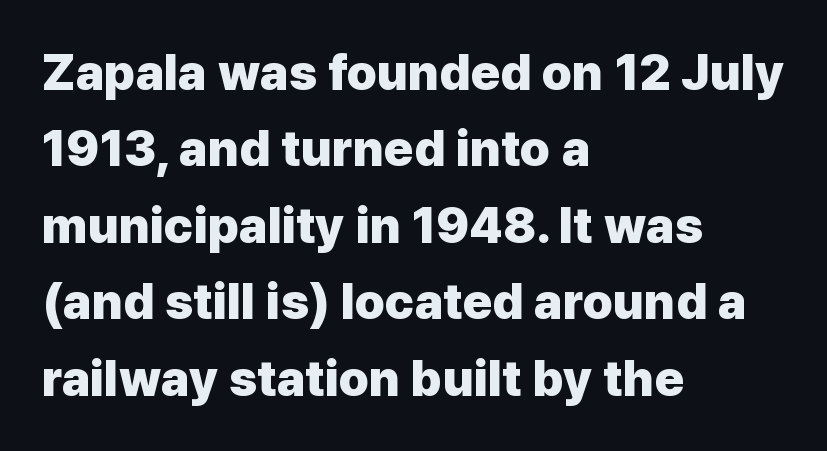
{"serif": "no", "italic": "no", "bold": "yes", "weight": "heavy", "width": "normal", "stroke_contrast": "low", "x_height": "medium", "monospaced": "no", "underline": "no", "align": "left", "line_spacing": "normal", "line_spacing_ratio": 1.53, "letter_spacing": "normal", "letter_spacing_em": 0.0, "glyph_px": 50}
